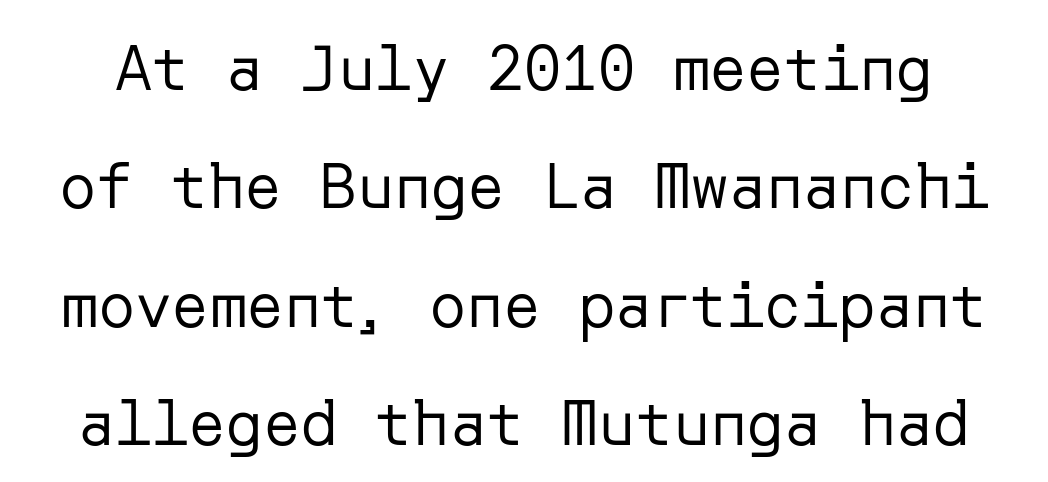
Q: Is the text bold? A: No.
Q: Is the text italic (slanted)? A: No, it is upright.
Q: Is the typeface a serif or a sans-serif typeface? A: Sans-serif.
Q: Is the text underlined? A: No.
Q: Is the spacing between letters normal or unusually wide? A: Normal.
Q: Is the spacing between lines tight, normal or loose? A: Loose.
Q: Width (condensed, normal, or wide)? A: Normal.
Q: Stroke contrast? A: Low.
Q: x-height? A: Medium.
